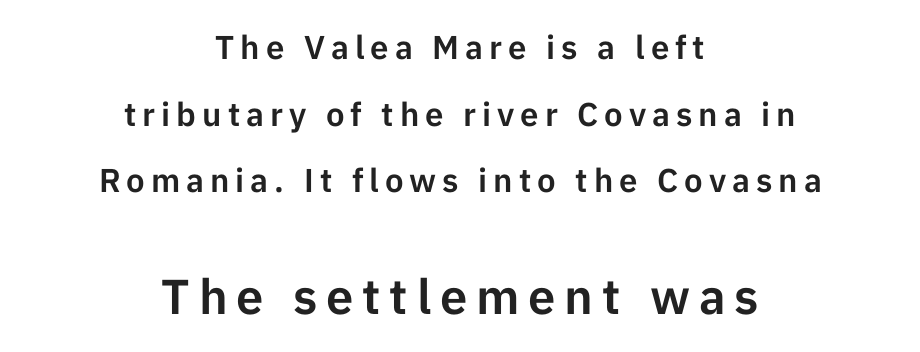
Q: Is the text italic (slanted)? A: No, it is upright.
Q: Is the typeface a serif or a sans-serif typeface? A: Sans-serif.
Q: Is the text underlined? A: No.
Q: How is the paragraph aligned? A: Centered.
Q: Is the spacing between lines tight, normal or loose? A: Loose.
Q: Which block of text is set in a larger size, the first (top) or the second (bottom)? A: The second (bottom) one.
Q: Width (condensed, normal, or wide)? A: Normal.
Q: Stroke contrast? A: Low.
Q: x-height? A: Medium.
Q: Monospaced? A: No.
